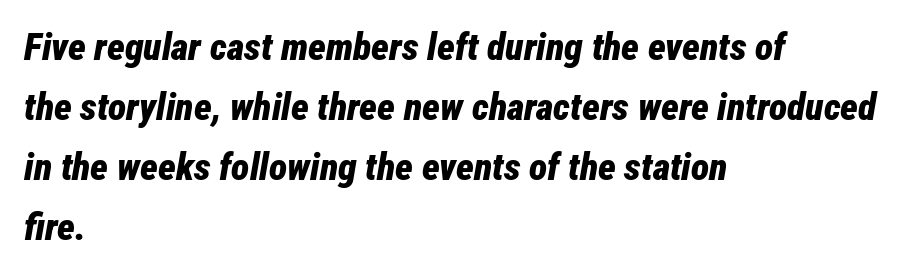
The image shows 38 px bold, condensed type, italic (leaning right); set left-aligned, normal line spacing (1.58x), normal letter spacing, not underlined; low stroke contrast and a medium x-height.
